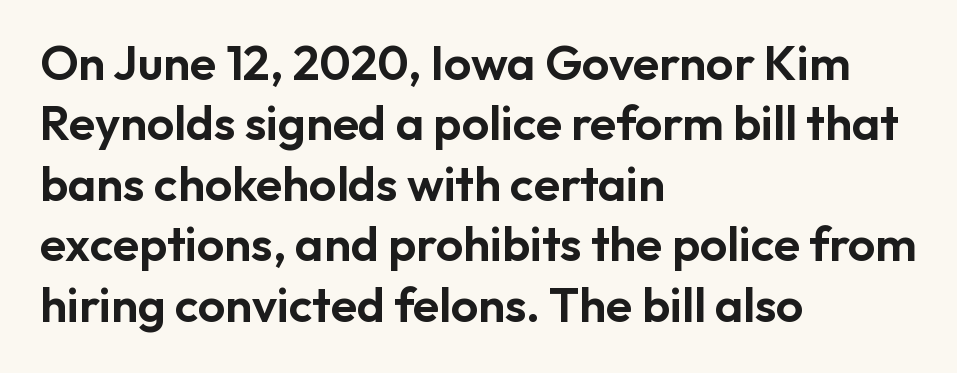
Q: Is the text italic (slanted)? A: No, it is upright.
Q: Is the typeface a serif or a sans-serif typeface? A: Sans-serif.
Q: Is the text underlined? A: No.
Q: How is the paragraph aligned? A: Left-aligned.
Q: Is the spacing between letters normal or unusually wide? A: Normal.
Q: Is the spacing between lines tight, normal or loose? A: Normal.
Q: Width (condensed, normal, or wide)? A: Normal.
Q: Stroke contrast? A: Low.
Q: x-height? A: Medium.
Q: Monospaced? A: No.
